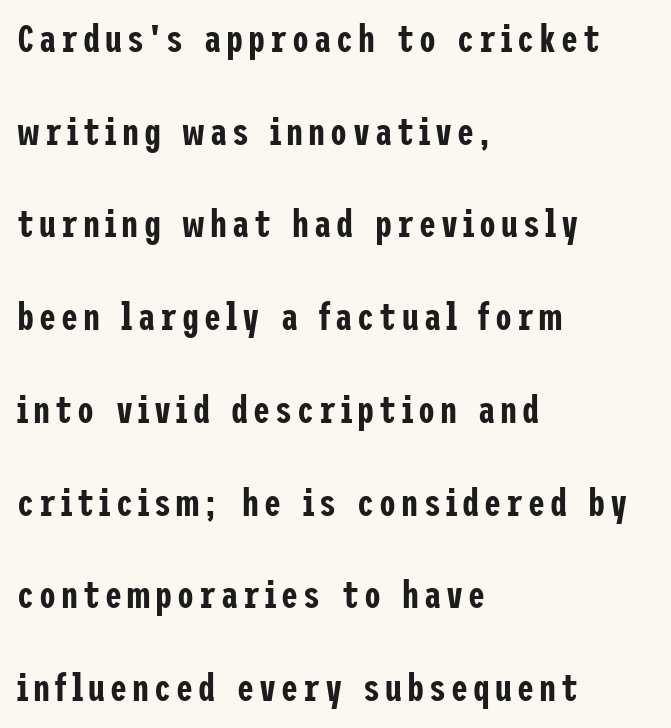
{"serif": "no", "italic": "no", "width": "condensed", "stroke_contrast": "low", "x_height": "medium", "underline": "no", "align": "left", "line_spacing": "loose", "line_spacing_ratio": 2.44, "glyph_px": 38}
